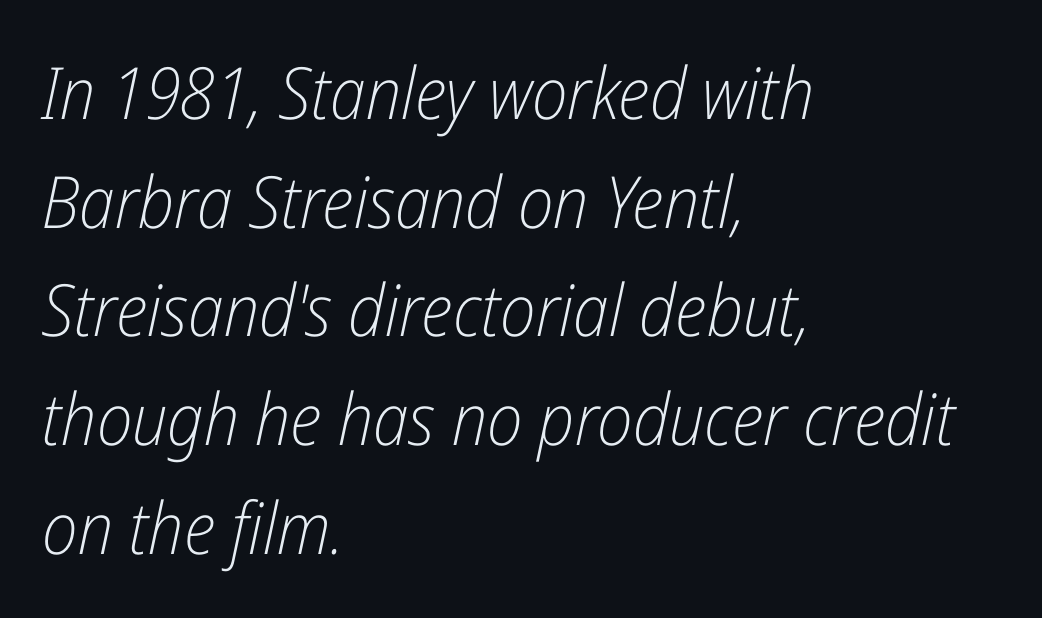
{"italic": "yes", "lean": "right", "slant_degrees": 12, "bold": "no", "weight": "light", "width": "condensed", "stroke_contrast": "low", "x_height": "medium", "monospaced": "no", "underline": "no", "align": "left", "line_spacing": "normal", "line_spacing_ratio": 1.51, "letter_spacing": "normal", "letter_spacing_em": 0.0, "glyph_px": 72}
